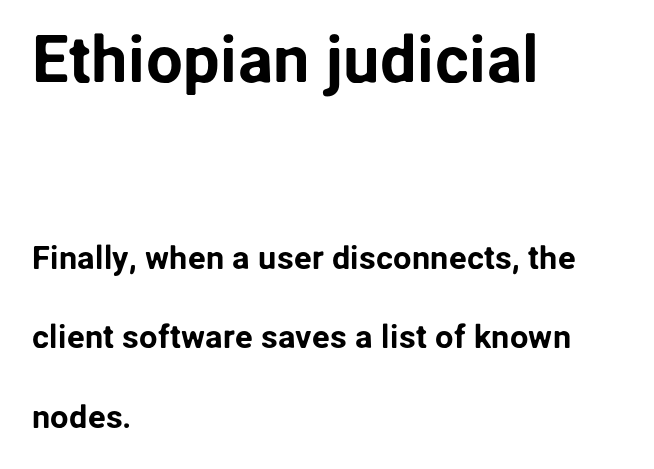
Q: Is the text italic (slanted)? A: No, it is upright.
Q: Is the typeface a serif or a sans-serif typeface? A: Sans-serif.
Q: Is the text underlined? A: No.
Q: How is the paragraph aligned? A: Left-aligned.
Q: Is the spacing between letters normal or unusually wide? A: Normal.
Q: Is the spacing between lines tight, normal or loose? A: Loose.
Q: Which block of text is set in a larger size, the first (top) or the second (bottom)? A: The first (top) one.
Q: Width (condensed, normal, or wide)? A: Normal.
Q: Stroke contrast? A: Low.
Q: x-height? A: Medium.
Q: Monospaced? A: No.
